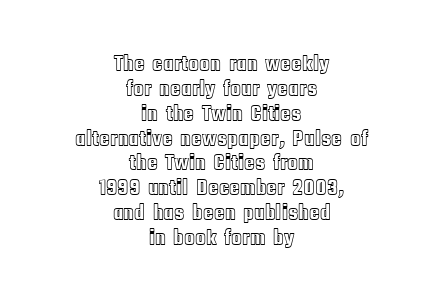
The rendering keeps characters at their native spacing. The paragraph shown floats in the horizontal middle. Notice how descenders almost collide with the ascenders below — that's tight leading. Underline: absent.
